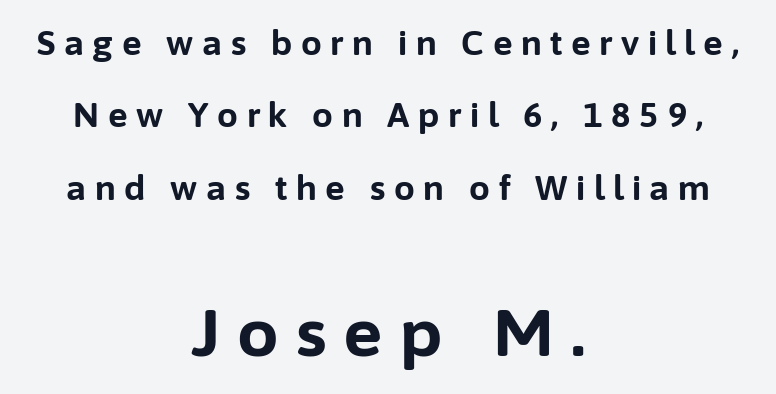
The image shows 66 px bold sans-serif type, upright; set centered, loose line spacing (2.19x), unusually wide letter spacing (+0.26 em), not underlined; the second (bottom) block is 2.0x larger; low stroke contrast and a medium x-height.
